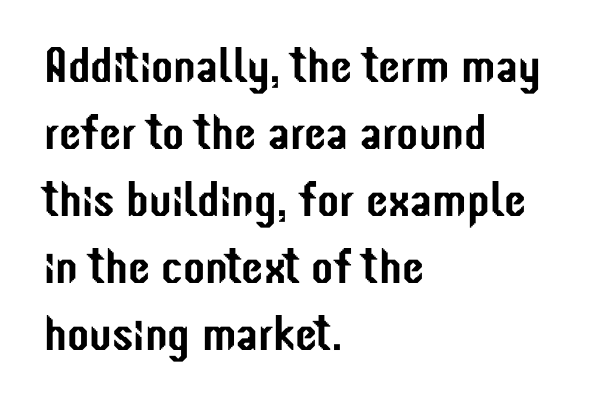
The image shows 50 px condensed sans-serif type, upright; set left-aligned, normal line spacing (1.34x), normal letter spacing, not underlined; low stroke contrast and a medium x-height.
